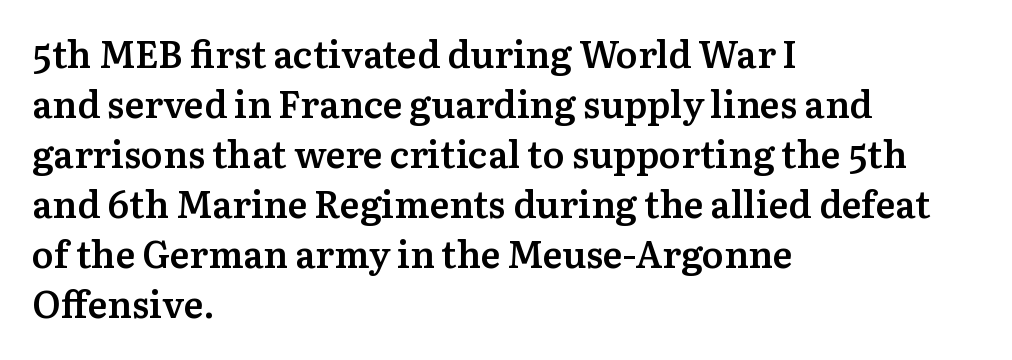
The image shows 37 px semibold serif type, upright; set left-aligned, normal line spacing (1.35x), normal letter spacing, not underlined; medium stroke contrast and a medium x-height.
